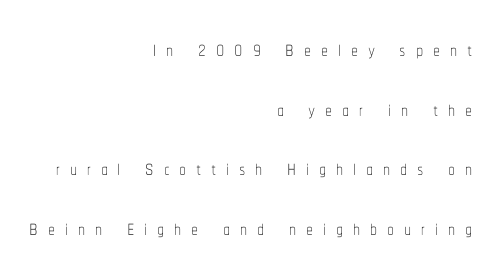
Q: Is the text bold? A: No.
Q: Is the text italic (slanted)? A: No, it is upright.
Q: Is the text underlined? A: No.
Q: How is the paragraph aligned? A: Right-aligned.
Q: Is the spacing between letters normal or unusually wide? A: Unusually wide.
Q: Is the spacing between lines tight, normal or loose? A: Loose.
Q: Width (condensed, normal, or wide)? A: Condensed.
Q: Stroke contrast? A: Low.
Q: x-height? A: Medium.
Q: Monospaced? A: No.
